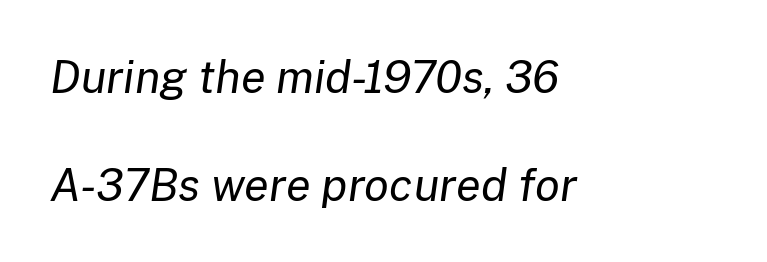
{"italic": "yes", "lean": "right", "slant_degrees": 8, "bold": "no", "weight": "regular", "width": "normal", "stroke_contrast": "low", "x_height": "medium", "monospaced": "no", "underline": "no", "align": "left", "line_spacing": "loose", "line_spacing_ratio": 2.39, "letter_spacing": "normal", "letter_spacing_em": 0.0, "glyph_px": 45}
